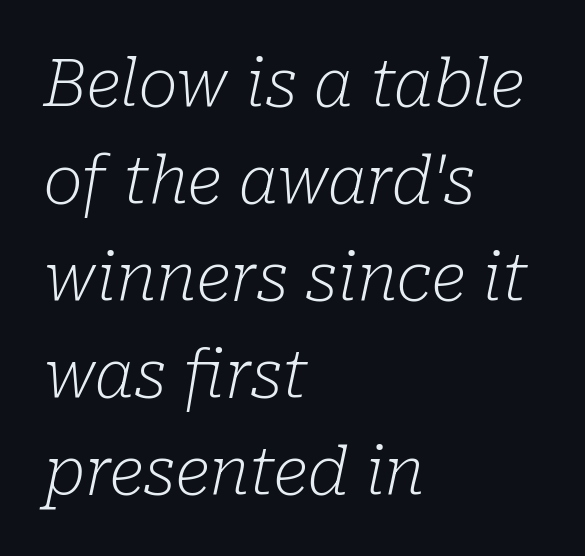
{"serif": "yes", "italic": "yes", "lean": "right", "slant_degrees": 10, "bold": "no", "weight": "light", "width": "normal", "stroke_contrast": "low", "x_height": "medium", "monospaced": "no", "underline": "no", "align": "left", "line_spacing": "normal", "line_spacing_ratio": 1.47, "letter_spacing": "normal", "letter_spacing_em": 0.0, "glyph_px": 66}
